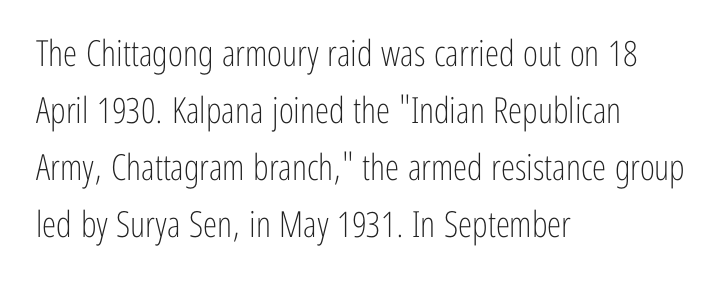
The image shows 36 px light, condensed sans-serif type, upright; set left-aligned, normal line spacing (1.58x), normal letter spacing, not underlined; low stroke contrast and a medium x-height.
